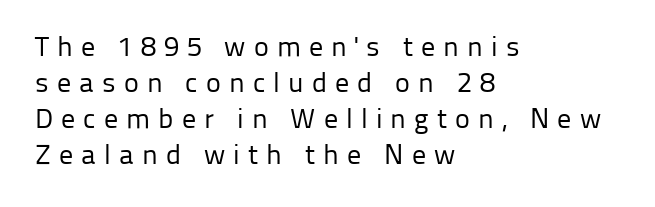
{"serif": "no", "italic": "no", "bold": "no", "weight": "regular", "width": "normal", "stroke_contrast": "low", "x_height": "medium", "monospaced": "no", "underline": "no", "align": "left", "line_spacing": "normal", "line_spacing_ratio": 1.29, "letter_spacing": "wide", "letter_spacing_em": 0.29, "glyph_px": 28}
